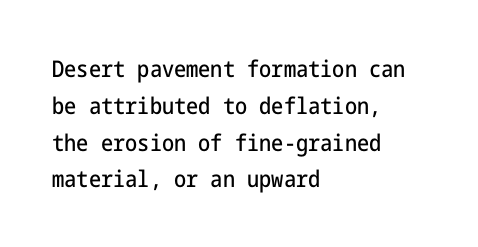
Every character sits straight up, as roman type does. Where is the straight margin? On the left. The rendering uses a moderate line-height, typical for paragraphs. Just letters on the line, the space beneath them empty. Compared with typical body copy, the letter spacing here is the same.
